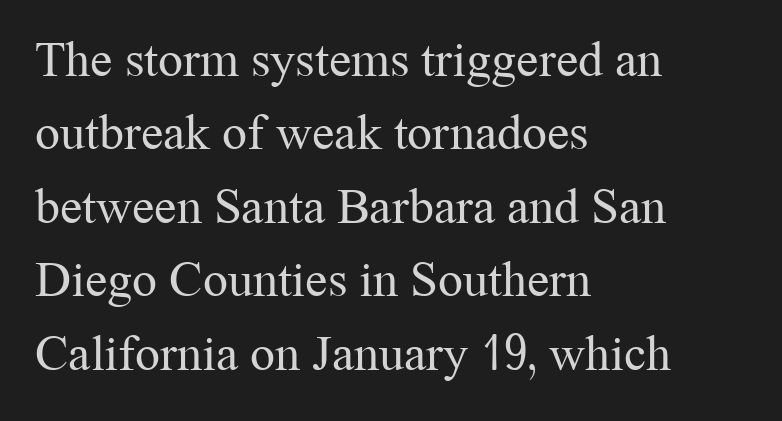
The image shows 50 px regular-weight serif type, upright; set left-aligned, normal line spacing (1.47x), normal letter spacing, not underlined; medium stroke contrast and a medium x-height.
